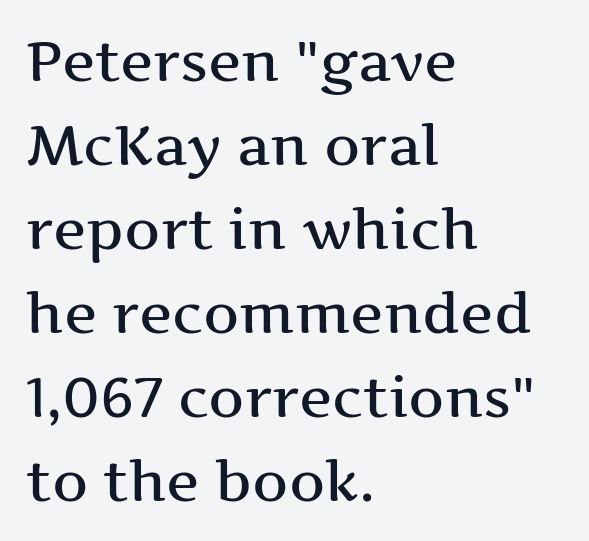
The image shows 56 px wide serif type, upright; set left-aligned, normal line spacing (1.5x), normal letter spacing, not underlined; medium stroke contrast and a medium x-height.
